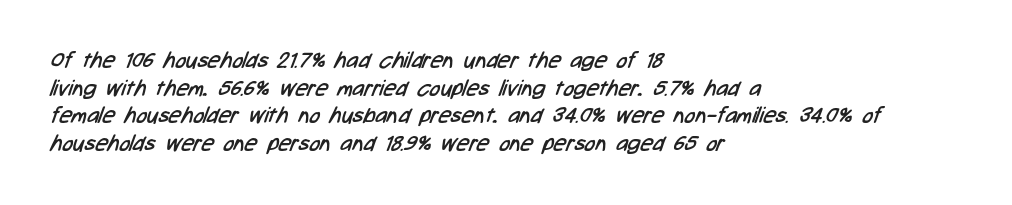
The image shows 22 px text type; set left-aligned, normal line spacing (1.26x), normal letter spacing, not underlined.
